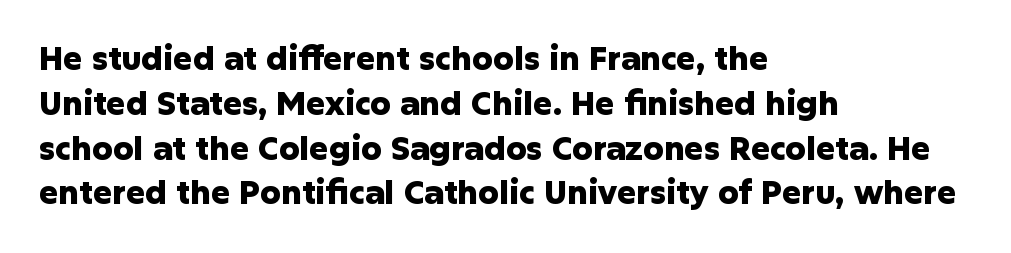
The image shows 32 px heavy sans-serif type, upright; set left-aligned, normal line spacing (1.4x), normal letter spacing, not underlined; low stroke contrast and a medium x-height.
